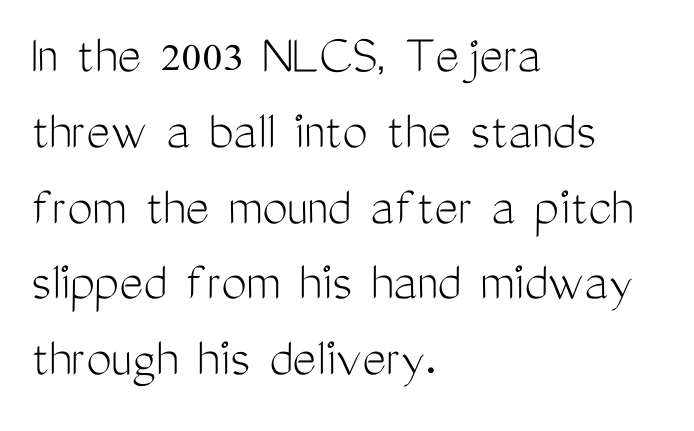
Q: Is the text bold? A: No.
Q: Is the text italic (slanted)? A: No, it is upright.
Q: Is the typeface a serif or a sans-serif typeface? A: Sans-serif.
Q: Is the text underlined? A: No.
Q: How is the paragraph aligned? A: Left-aligned.
Q: Is the spacing between letters normal or unusually wide? A: Normal.
Q: Is the spacing between lines tight, normal or loose? A: Normal.
Q: Width (condensed, normal, or wide)? A: Condensed.
Q: Stroke contrast? A: Medium.
Q: x-height? A: Medium.
Q: Monospaced? A: No.
